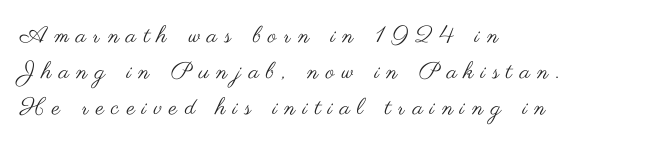
Q: Is the text bold? A: No.
Q: Is the text italic (slanted)? A: Yes.
Q: Is the text underlined? A: No.
Q: How is the paragraph aligned? A: Left-aligned.
Q: Is the spacing between letters normal or unusually wide? A: Unusually wide.
Q: Is the spacing between lines tight, normal or loose? A: Normal.
